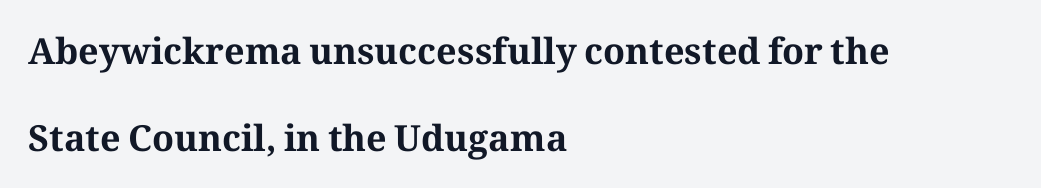
Q: Is the text bold? A: Yes.
Q: Is the text italic (slanted)? A: No, it is upright.
Q: Is the typeface a serif or a sans-serif typeface? A: Serif.
Q: Is the text underlined? A: No.
Q: How is the paragraph aligned? A: Left-aligned.
Q: Is the spacing between letters normal or unusually wide? A: Normal.
Q: Is the spacing between lines tight, normal or loose? A: Loose.
Q: Width (condensed, normal, or wide)? A: Normal.
Q: Stroke contrast? A: Medium.
Q: x-height? A: Medium.
Q: Monospaced? A: No.
